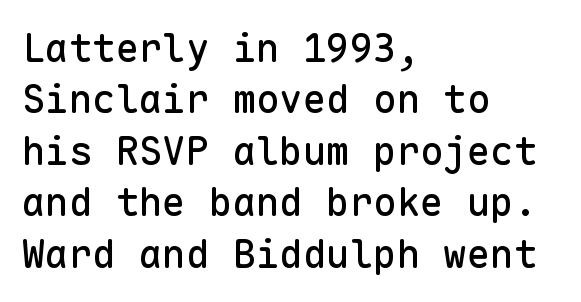
It's the straight-up-and-down kind of type. The tracking reads as untouched default to a designer's eye. Stroke terminals: plain, sans-serif. The rendering anchors every line to the left-hand side. Each letter, wide or thin by design, is forced into the same width here. In terms of leading, this rendering sits right in the middle.
